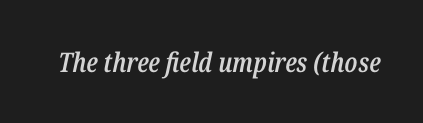
{"italic": "yes", "lean": "right", "slant_degrees": 12, "bold": "semi", "underline": "no", "letter_spacing": "normal", "letter_spacing_em": 0.0, "glyph_px": 27}
